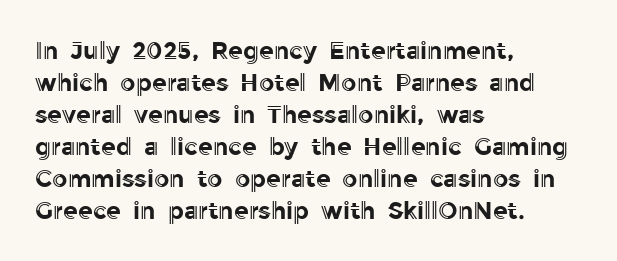
Q: Is the text italic (slanted)? A: No, it is upright.
Q: Is the text underlined? A: No.
Q: How is the paragraph aligned? A: Left-aligned.
Q: Is the spacing between letters normal or unusually wide? A: Normal.
Q: Is the spacing between lines tight, normal or loose? A: Normal.
